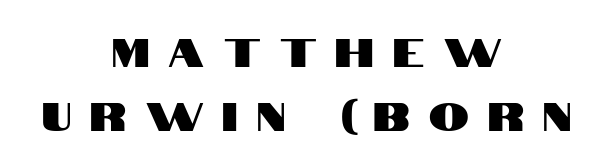
The image shows 40 px condensed sans-serif type, upright; set centered, normal line spacing (1.59x), unusually wide letter spacing (+0.48 em), not underlined; high stroke contrast and a large x-height.
